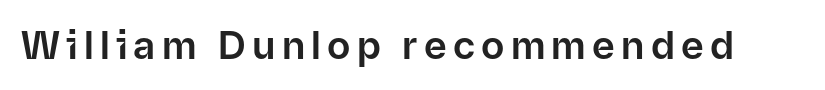
{"serif": "no", "italic": "no", "width": "normal", "stroke_contrast": "low", "x_height": "medium", "monospaced": "no", "underline": "no", "glyph_px": 39}
